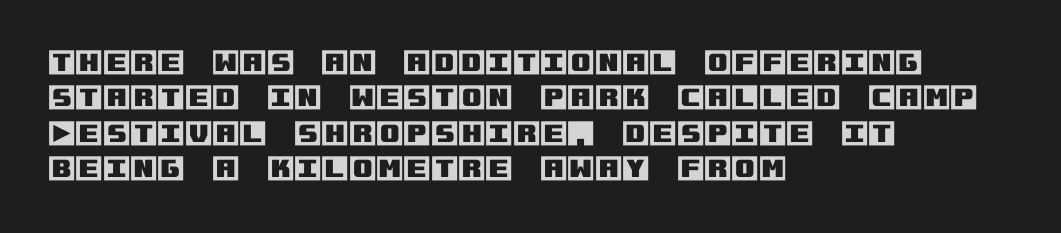
The image shows 28 px text type, upright; set left-aligned, normal line spacing (1.26x), normal letter spacing, not underlined; a large x-height.
